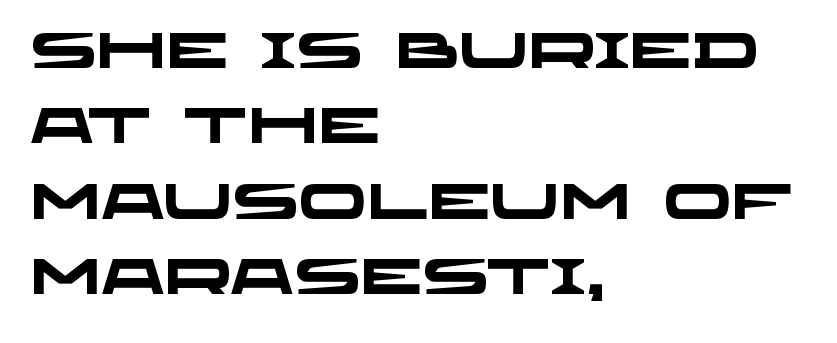
Q: Is the text bold? A: Yes.
Q: Is the typeface a serif or a sans-serif typeface? A: Sans-serif.
Q: Is the text underlined? A: No.
Q: How is the paragraph aligned? A: Left-aligned.
Q: Is the spacing between letters normal or unusually wide? A: Normal.
Q: Is the spacing between lines tight, normal or loose? A: Normal.
Q: Width (condensed, normal, or wide)? A: Wide.
Q: Stroke contrast? A: Low.
Q: x-height? A: Large.
Q: Monospaced? A: No.
